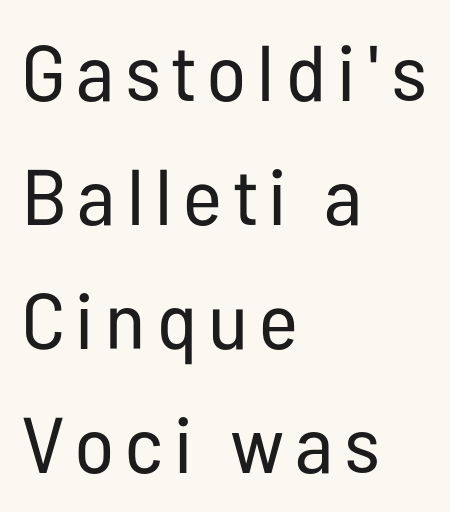
The image shows 79 px regular-weight, condensed sans-serif type, upright; set left-aligned, normal line spacing (1.57x), not underlined; low stroke contrast and a medium x-height.
